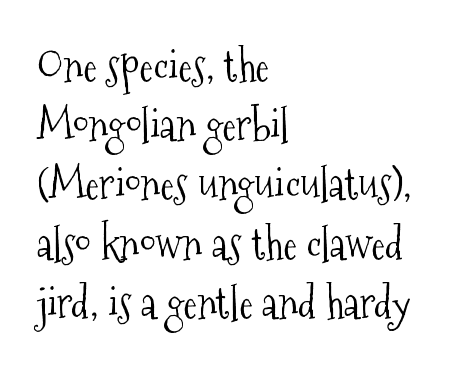
Q: Is the text bold? A: No.
Q: Is the text italic (slanted)? A: No, it is upright.
Q: Is the typeface a serif or a sans-serif typeface? A: Serif.
Q: Is the text underlined? A: No.
Q: How is the paragraph aligned? A: Left-aligned.
Q: Is the spacing between letters normal or unusually wide? A: Normal.
Q: Is the spacing between lines tight, normal or loose? A: Normal.
Q: Width (condensed, normal, or wide)? A: Condensed.
Q: Stroke contrast? A: Medium.
Q: x-height? A: Medium.
Q: Monospaced? A: No.
